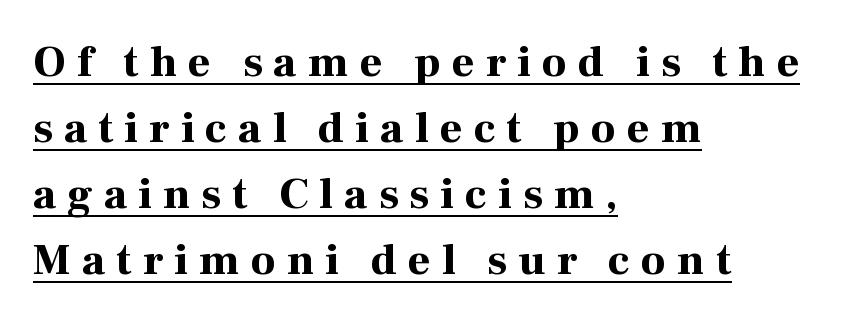
The image shows 44 px bold serif type, upright; set left-aligned, normal line spacing (1.5x), unusually wide letter spacing (+0.25 em), underlined; high stroke contrast and a medium x-height.
